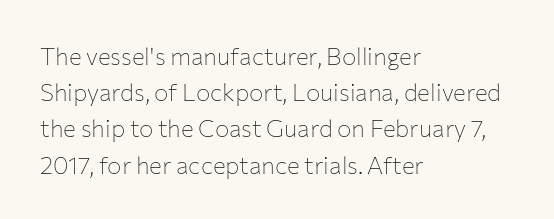
Q: Is the text bold? A: No.
Q: Is the text italic (slanted)? A: No, it is upright.
Q: Is the text underlined? A: No.
Q: How is the paragraph aligned? A: Left-aligned.
Q: Is the spacing between letters normal or unusually wide? A: Normal.
Q: Is the spacing between lines tight, normal or loose? A: Normal.
